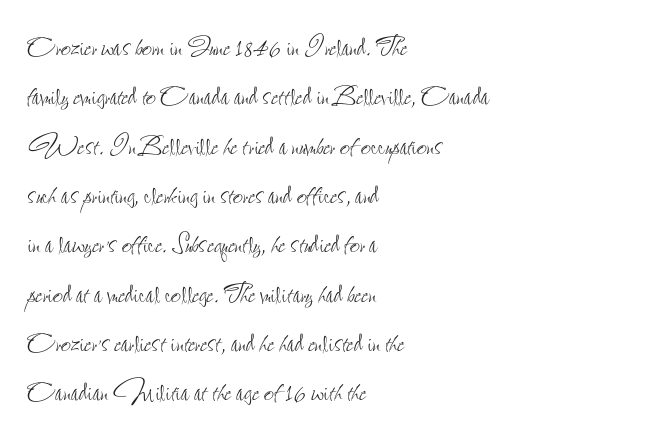
Q: Is the text bold? A: No.
Q: Is the text italic (slanted)? A: Yes.
Q: Is the text underlined? A: No.
Q: How is the paragraph aligned? A: Left-aligned.
Q: Is the spacing between letters normal or unusually wide? A: Normal.
Q: Is the spacing between lines tight, normal or loose? A: Normal.
Q: Width (condensed, normal, or wide)? A: Condensed.
Q: Stroke contrast? A: Low.
Q: x-height? A: Small.
Q: Monospaced? A: No.
